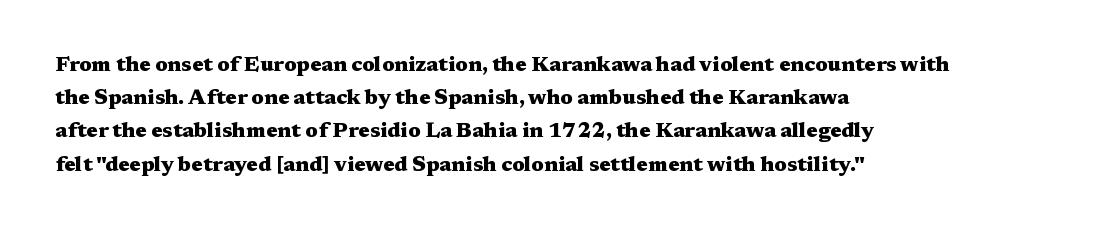
The font is running at its bold setting. Letters rest on an invisible, unmarked baseline. Students, note that the glyphs here touch the page at normal intervals. The rendering anchors every line to the left-hand side.
